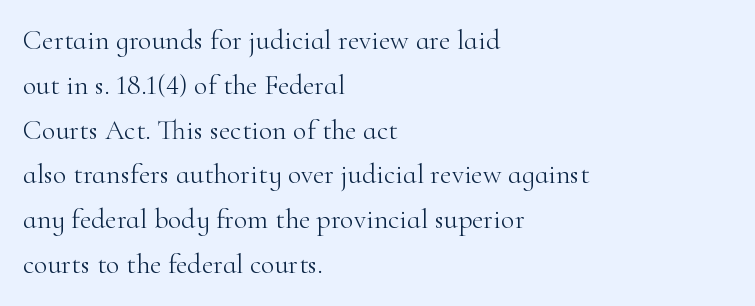
The image shows 28 px light serif type, upright; set left-aligned, normal line spacing (1.6x), normal letter spacing, not underlined; high stroke contrast and a small x-height.
